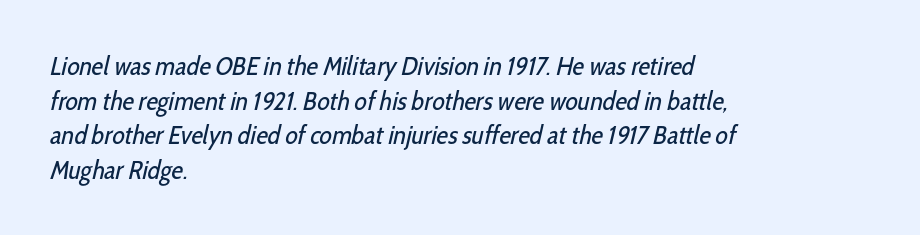
{"bold": "no", "underline": "no", "align": "left", "line_spacing": "normal", "line_spacing_ratio": 1.33, "letter_spacing": "normal", "letter_spacing_em": 0.0, "glyph_px": 26}
